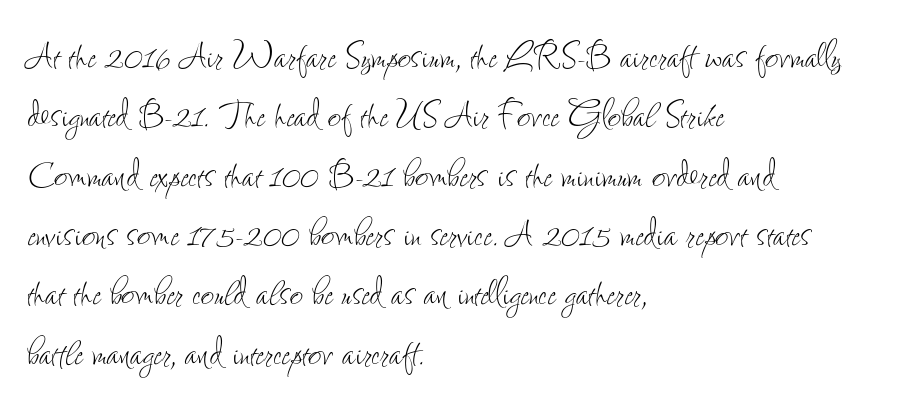
The image shows 46 px thin, condensed type; set left-aligned, normal line spacing (1.29x), normal letter spacing, not underlined; low stroke contrast and a small x-height.
